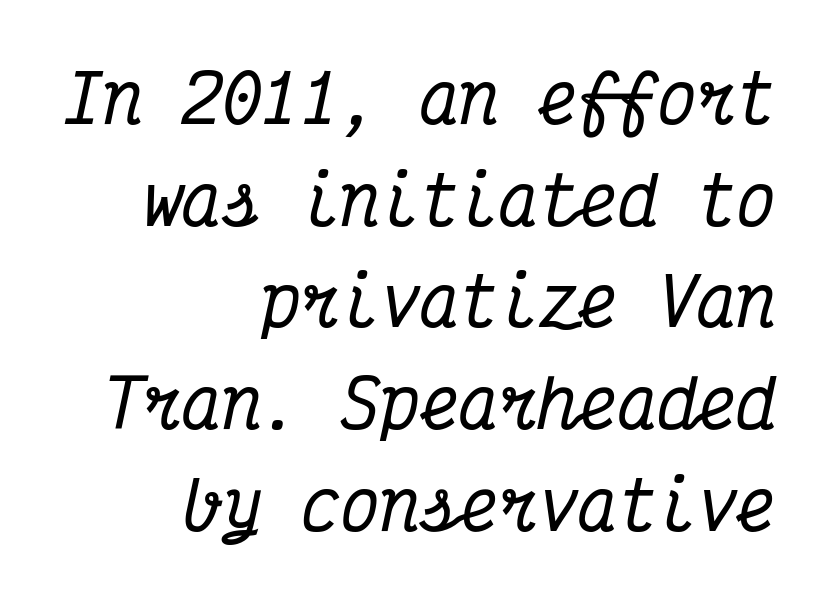
Q: Is the text italic (slanted)? A: Yes, it leans right by about 12 degrees.
Q: Is the typeface a serif or a sans-serif typeface? A: Serif.
Q: Is the text underlined? A: No.
Q: How is the paragraph aligned? A: Right-aligned.
Q: Is the spacing between letters normal or unusually wide? A: Normal.
Q: Is the spacing between lines tight, normal or loose? A: Normal.
Q: Width (condensed, normal, or wide)? A: Condensed.
Q: Stroke contrast? A: Medium.
Q: x-height? A: Medium.
Q: Monospaced? A: Yes.
